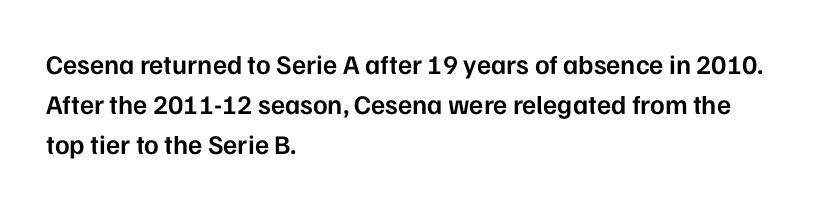
{"italic": "no", "bold": "semi", "underline": "no", "align": "left", "line_spacing": "normal", "line_spacing_ratio": 1.49, "letter_spacing": "normal", "letter_spacing_em": 0.0, "glyph_px": 27}
